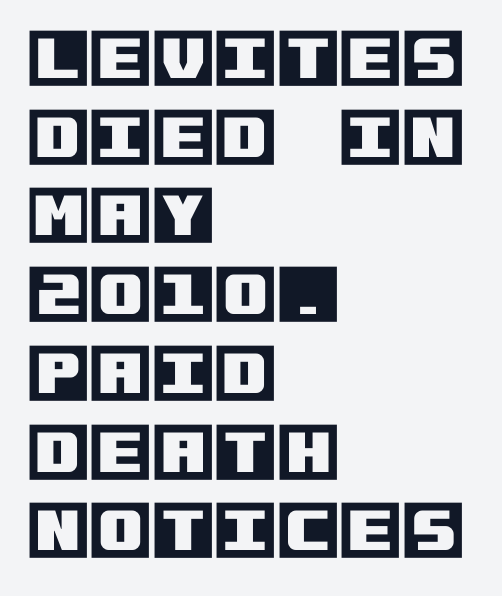
The image shows 64 px text type, upright; set left-aligned, line spacing 1.23x, normal letter spacing, not underlined; a large x-height.
